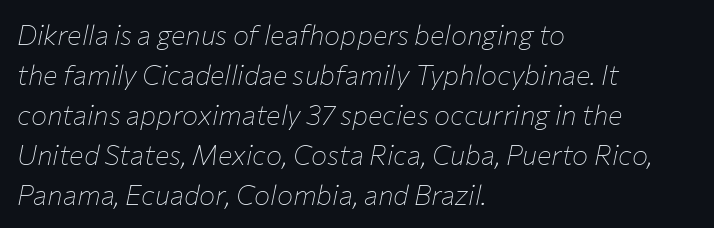
Tracking value appears to be zero — textbook default spacing. No letter is thick-stroked: the sample isn't bold. The passage shown leans; its letterforms are oblique. Every row of glyphs begins at an identical x-position on the left.
